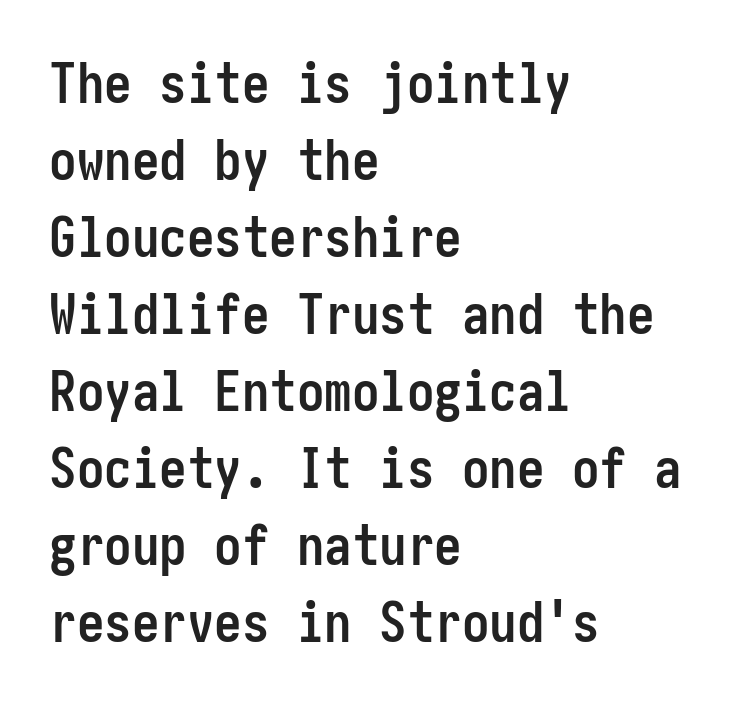
Q: Is the text bold? A: Yes.
Q: Is the text italic (slanted)? A: No, it is upright.
Q: Is the typeface a serif or a sans-serif typeface? A: Sans-serif.
Q: Is the text underlined? A: No.
Q: How is the paragraph aligned? A: Left-aligned.
Q: Is the spacing between letters normal or unusually wide? A: Normal.
Q: Is the spacing between lines tight, normal or loose? A: Normal.
Q: Width (condensed, normal, or wide)? A: Condensed.
Q: Stroke contrast? A: Low.
Q: x-height? A: Medium.
